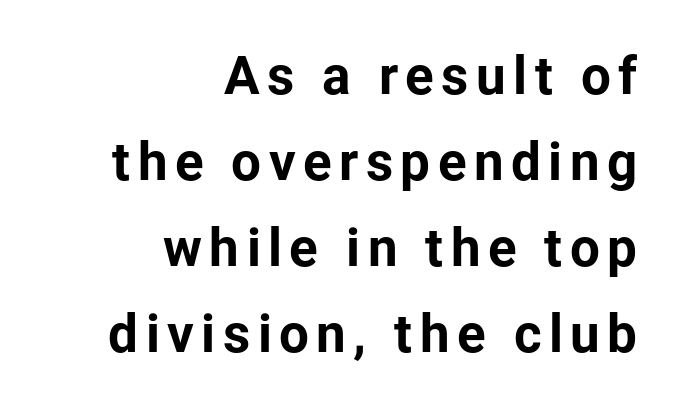
The image shows 53 px bold sans-serif type, upright; set right-aligned, normal line spacing (1.62x), not underlined; low stroke contrast and a medium x-height.
